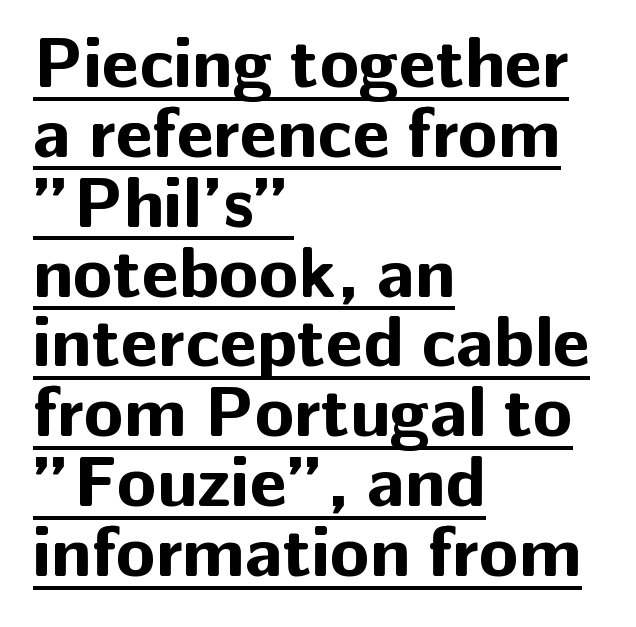
Q: Is the text bold? A: Yes.
Q: Is the text italic (slanted)? A: No, it is upright.
Q: Is the typeface a serif or a sans-serif typeface? A: Sans-serif.
Q: Is the text underlined? A: Yes.
Q: How is the paragraph aligned? A: Left-aligned.
Q: Is the spacing between letters normal or unusually wide? A: Normal.
Q: Is the spacing between lines tight, normal or loose? A: Tight.
Q: Width (condensed, normal, or wide)? A: Normal.
Q: Stroke contrast? A: Low.
Q: x-height? A: Medium.
Q: Monospaced? A: No.
